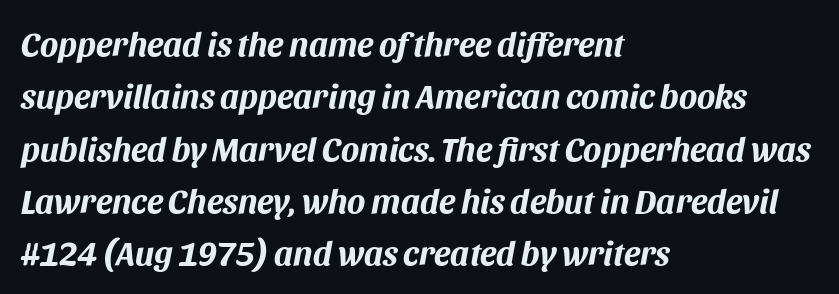
{"italic": "yes", "lean": "right", "slant_degrees": 11, "bold": "yes", "weight": "bold", "width": "normal", "stroke_contrast": "medium", "x_height": "large", "monospaced": "no", "underline": "no", "align": "left", "line_spacing": "normal", "line_spacing_ratio": 1.54, "letter_spacing": "normal", "letter_spacing_em": 0.0, "glyph_px": 34}
